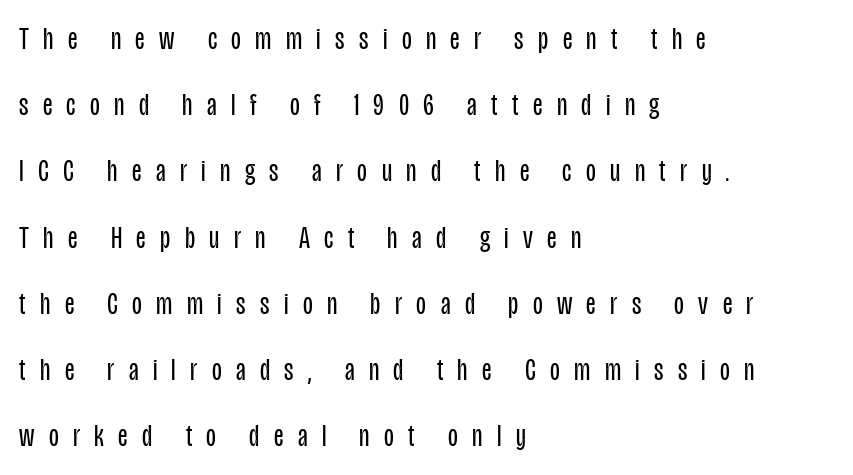
Q: Is the text bold? A: No.
Q: Is the text italic (slanted)? A: No, it is upright.
Q: Is the typeface a serif or a sans-serif typeface? A: Sans-serif.
Q: Is the text underlined? A: No.
Q: How is the paragraph aligned? A: Left-aligned.
Q: Is the spacing between letters normal or unusually wide? A: Unusually wide.
Q: Is the spacing between lines tight, normal or loose? A: Loose.
Q: Width (condensed, normal, or wide)? A: Condensed.
Q: Stroke contrast? A: Low.
Q: x-height? A: Large.
Q: Monospaced? A: No.
